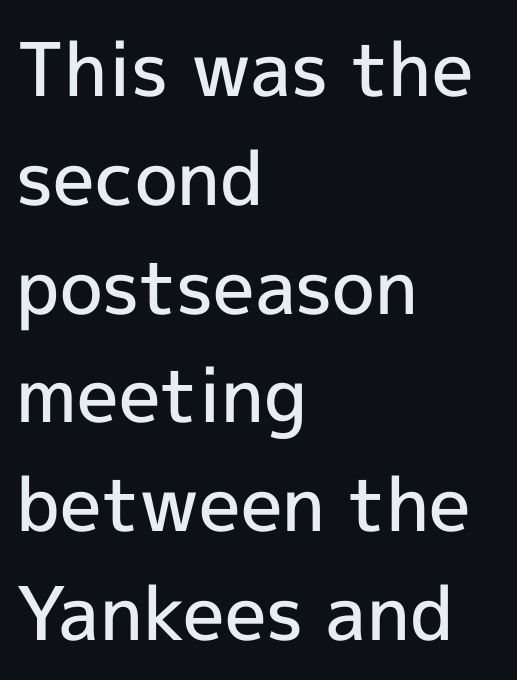
The image shows 74 px semibold sans-serif type, upright; set left-aligned, normal line spacing (1.47x), normal letter spacing, not underlined; a medium x-height.
